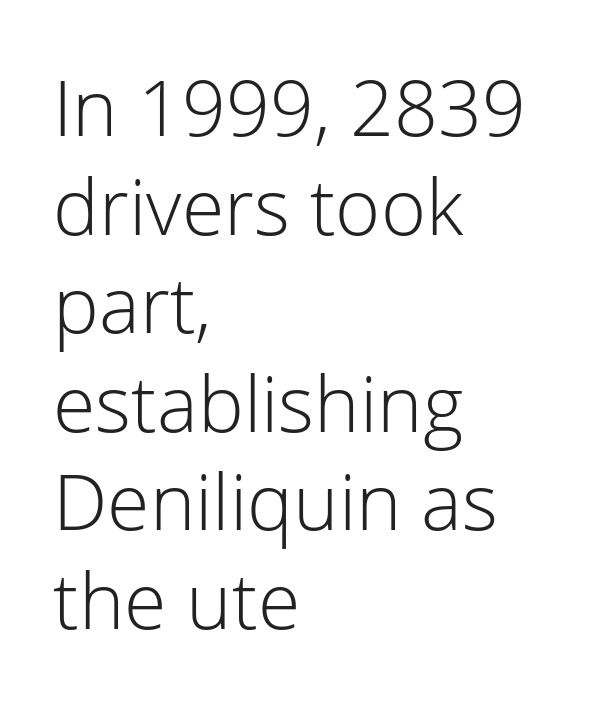
Q: Is the text bold? A: No.
Q: Is the text italic (slanted)? A: No, it is upright.
Q: Is the typeface a serif or a sans-serif typeface? A: Sans-serif.
Q: Is the text underlined? A: No.
Q: How is the paragraph aligned? A: Left-aligned.
Q: Is the spacing between letters normal or unusually wide? A: Normal.
Q: Is the spacing between lines tight, normal or loose? A: Normal.
Q: Width (condensed, normal, or wide)? A: Normal.
Q: Stroke contrast? A: Low.
Q: x-height? A: Medium.
Q: Monospaced? A: No.
